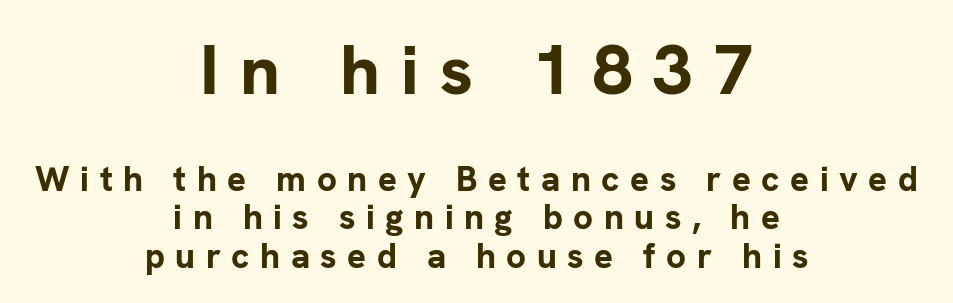
Every character sits straight up, as roman type does. Words appear elongated and porous because spacing is wide. Typographic density is high because the face is bold. Notice how descenders almost collide with the ascenders below — that's tight leading. Here the first block reads like a headline and the second like body copy.
